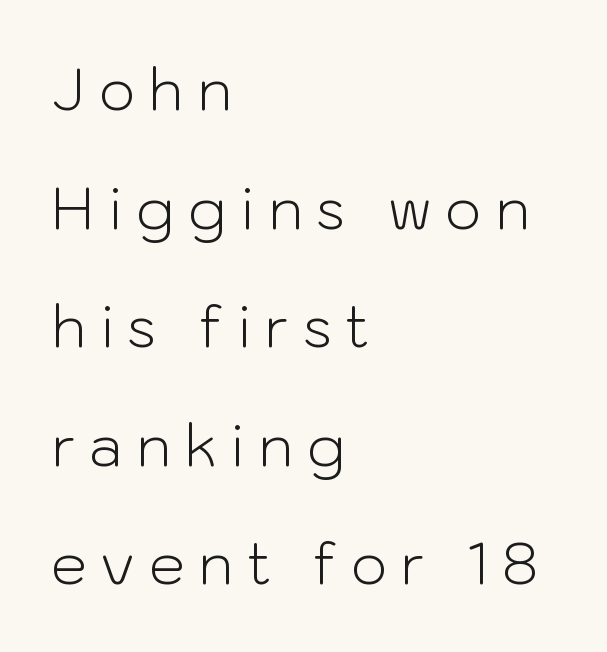
{"serif": "no", "italic": "no", "bold": "no", "weight": "light", "width": "normal", "stroke_contrast": "low", "x_height": "medium", "monospaced": "no", "underline": "no", "align": "left", "line_spacing": "loose", "line_spacing_ratio": 2.08, "letter_spacing": "wide", "letter_spacing_em": 0.24, "glyph_px": 57}
